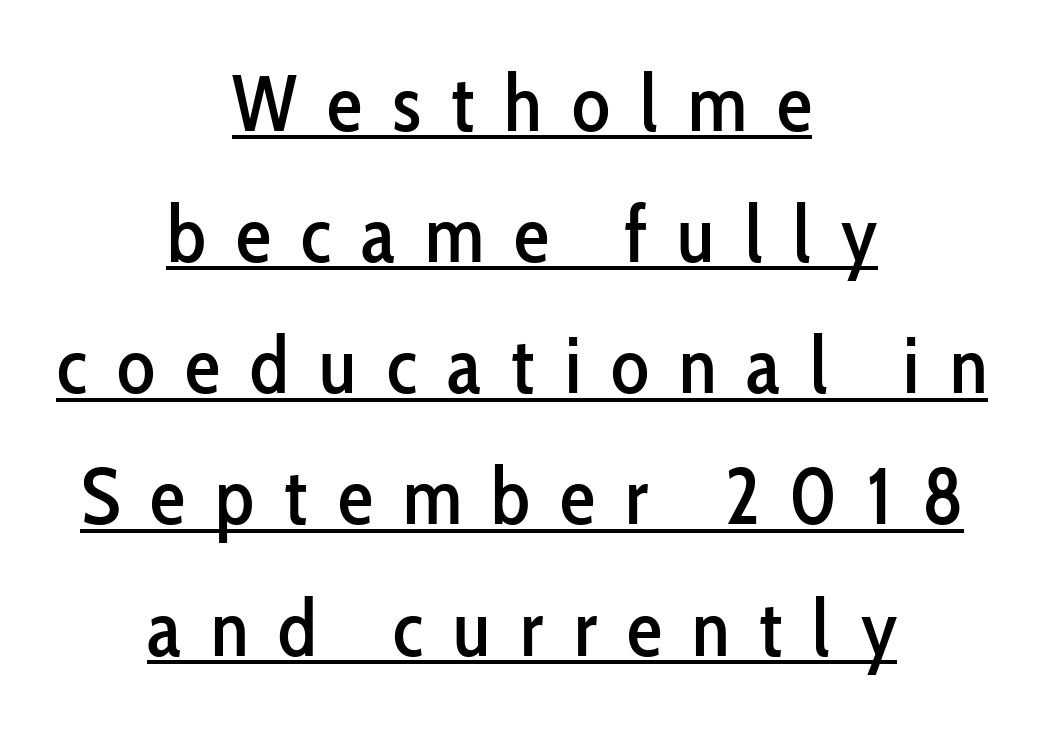
The image shows 79 px condensed sans-serif type, upright; set centered, normal line spacing (1.66x), unusually wide letter spacing (+0.38 em), underlined; low stroke contrast and a medium x-height.
